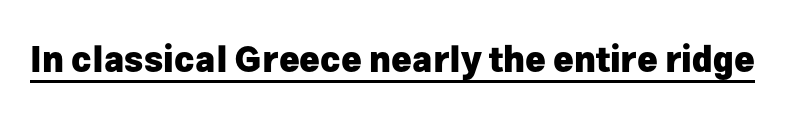
The letters advance in unequal steps, a hallmark of proportional type. The words here are underlined. Are there feet on the stems? There aren't — it's a sans. In terms of weight, the rendering is a true, heavy bold. These lines keep a tight, regular rhythm from letter to letter.
